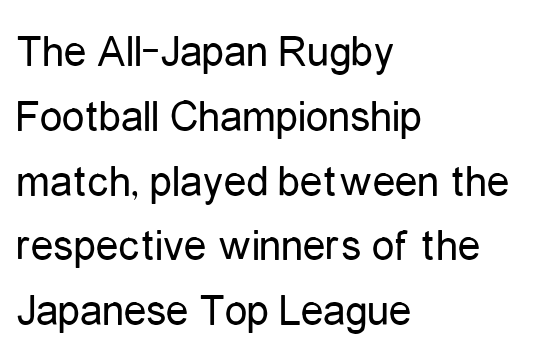
Q: Is the text bold? A: No.
Q: Is the text italic (slanted)? A: No, it is upright.
Q: Is the typeface a serif or a sans-serif typeface? A: Sans-serif.
Q: Is the text underlined? A: No.
Q: How is the paragraph aligned? A: Left-aligned.
Q: Is the spacing between letters normal or unusually wide? A: Normal.
Q: Is the spacing between lines tight, normal or loose? A: Normal.
Q: Width (condensed, normal, or wide)? A: Condensed.
Q: Stroke contrast? A: Low.
Q: x-height? A: Medium.
Q: Monospaced? A: No.
